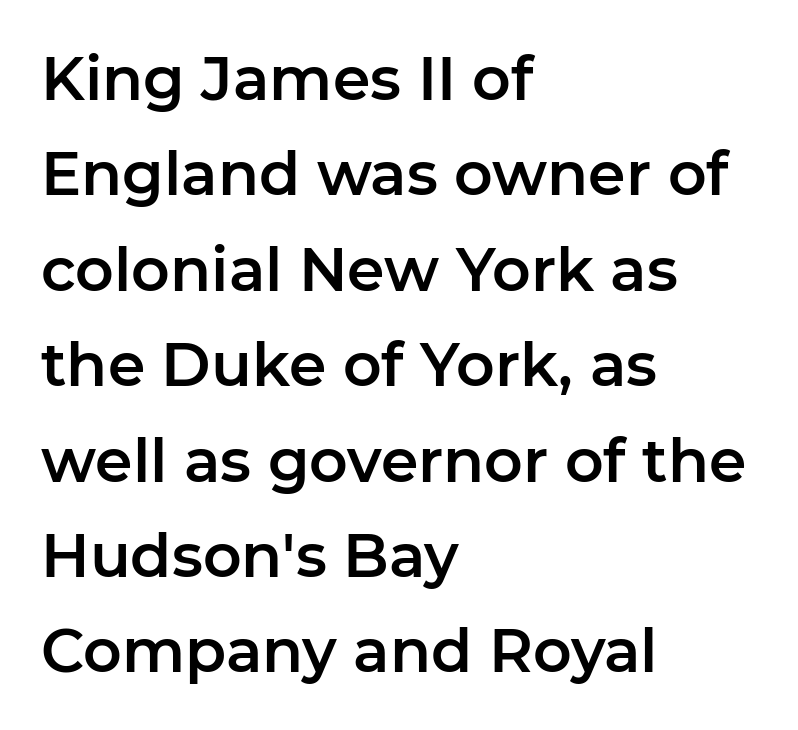
{"serif": "no", "italic": "no", "width": "normal", "stroke_contrast": "low", "x_height": "medium", "monospaced": "no", "underline": "no", "align": "left", "line_spacing": "normal", "line_spacing_ratio": 1.59, "letter_spacing": "normal", "letter_spacing_em": 0.0, "glyph_px": 60}
